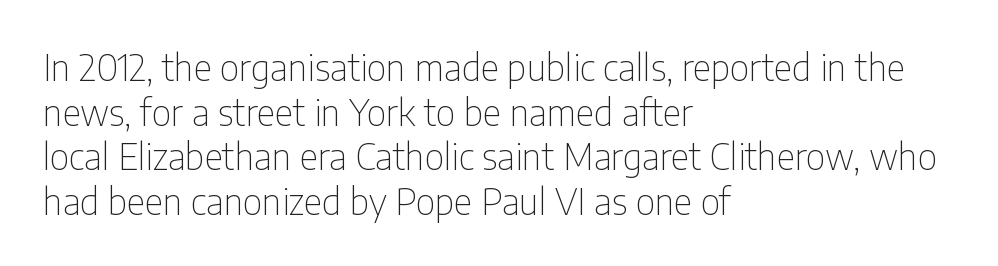
Q: Is the text bold? A: No.
Q: Is the text italic (slanted)? A: No, it is upright.
Q: Is the typeface a serif or a sans-serif typeface? A: Sans-serif.
Q: Is the text underlined? A: No.
Q: How is the paragraph aligned? A: Left-aligned.
Q: Is the spacing between letters normal or unusually wide? A: Normal.
Q: Width (condensed, normal, or wide)? A: Condensed.
Q: Stroke contrast? A: Low.
Q: x-height? A: Medium.
Q: Monospaced? A: No.
